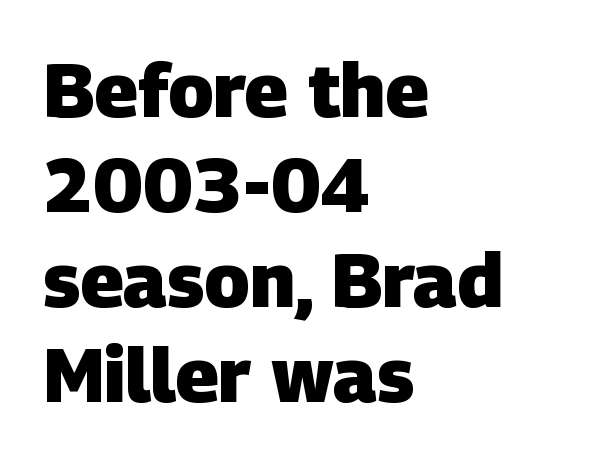
{"serif": "no", "bold": "yes", "weight": "heavy", "width": "normal", "stroke_contrast": "low", "x_height": "large", "monospaced": "no", "underline": "no", "align": "left", "line_spacing": "normal", "line_spacing_ratio": 1.25, "letter_spacing": "normal", "letter_spacing_em": 0.0, "glyph_px": 76}
